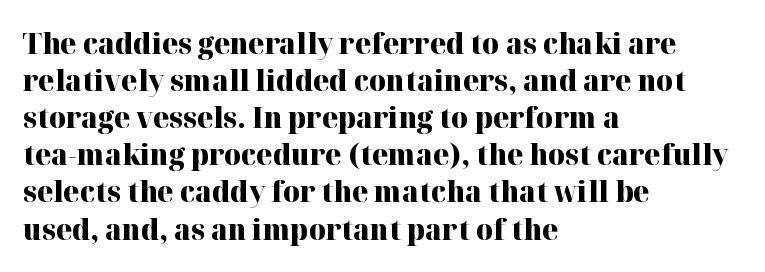
Here the designer chose a conventional face with non-uniform glyph widths. The passage shown has conventional tracking throughout. Type style note: has serifs. Notice how thick the strokes are: this is what a full bold looks like. Rows of type keep a routine distance in the vertical direction.
